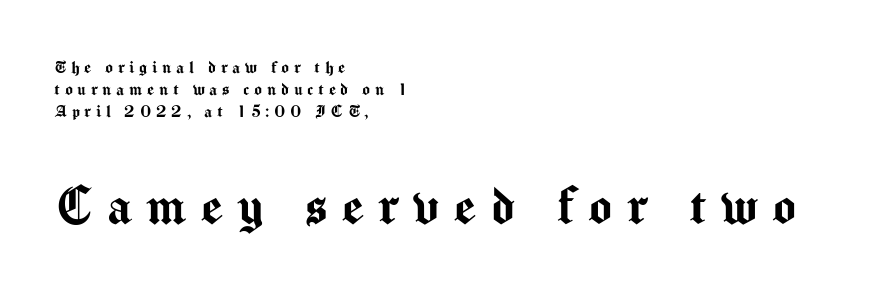
{"serif": "no", "italic": "no", "width": "normal", "stroke_contrast": "medium", "x_height": "medium", "monospaced": "no", "underline": "no", "align": "left", "line_spacing": "tight", "line_spacing_ratio": 1.09, "letter_spacing": "wide", "letter_spacing_em": 0.24, "larger_block": "second", "size_ratio": 3.05, "glyph_px": 61}
